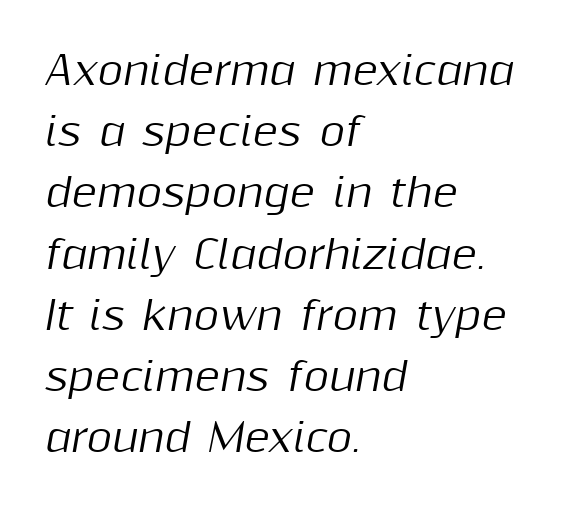
The font's italic variant was chosen for this text. This sample is left-justified, so line endings fall wherever the words run out. Notice how descenders clear the ascenders below comfortably — that's standard leading. This sample has the flowing, uneven cadence of proportional lettering.
